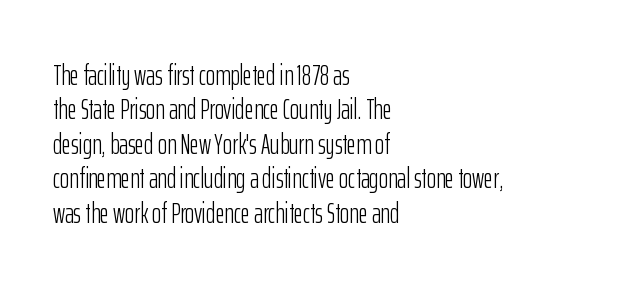
The passage shown has conventional tracking throughout. Notice how the passage keeps a crisp vertical edge on the left only. A typesetter would call this proportional, since set widths differ per character. You can tell it's not italic because the verticals are truly vertical. Think standard paragraph weight, or any step lighter than that.
